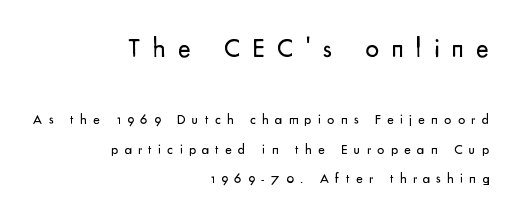
Typesetter's note — upper block bumped up in size, lower block left smaller. No heavy texture on the line: the type isn't bold. Quick note: underline off. Successive baselines arrive slowly, with a big drop between each. Every character sits straight up, as roman type does.
